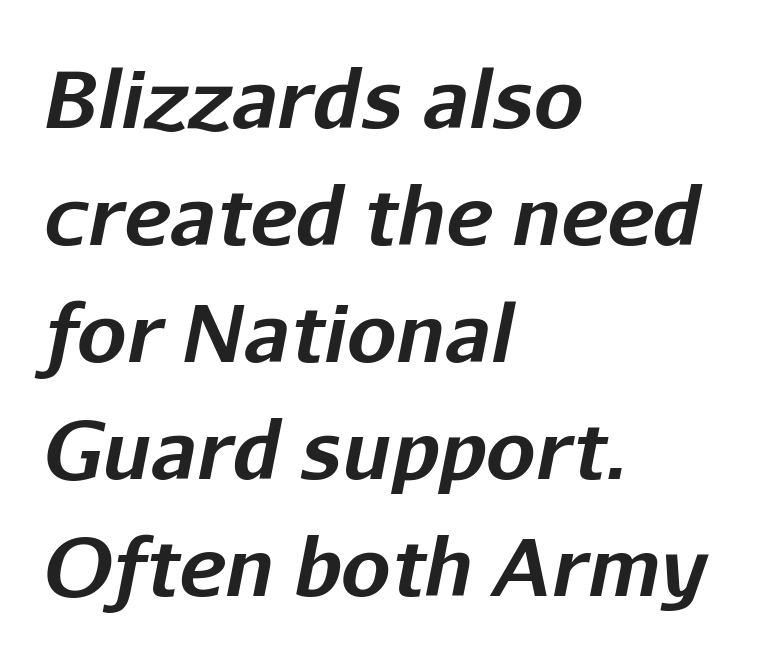
{"italic": "yes", "lean": "right", "slant_degrees": 11, "bold": "yes", "weight": "bold", "width": "normal", "stroke_contrast": "low", "x_height": "medium", "monospaced": "no", "underline": "no", "align": "left", "line_spacing": "normal", "line_spacing_ratio": 1.48, "letter_spacing": "normal", "letter_spacing_em": 0.0, "glyph_px": 79}
